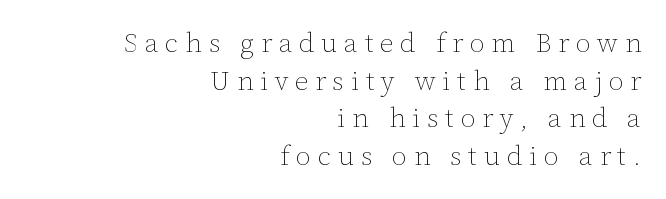
{"italic": "no", "bold": "no", "underline": "no", "align": "right", "line_spacing": "normal", "line_spacing_ratio": 1.39, "letter_spacing": "wide", "letter_spacing_em": 0.25, "glyph_px": 27}
